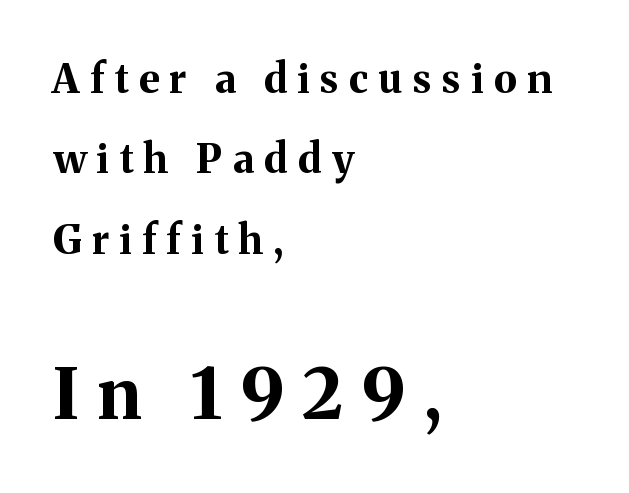
The image shows 70 px bold serif type, upright; set left-aligned, loose line spacing (2.01x), unusually wide letter spacing (+0.26 em), not underlined; the second (bottom) block is 1.75x larger; medium stroke contrast and a medium x-height.
